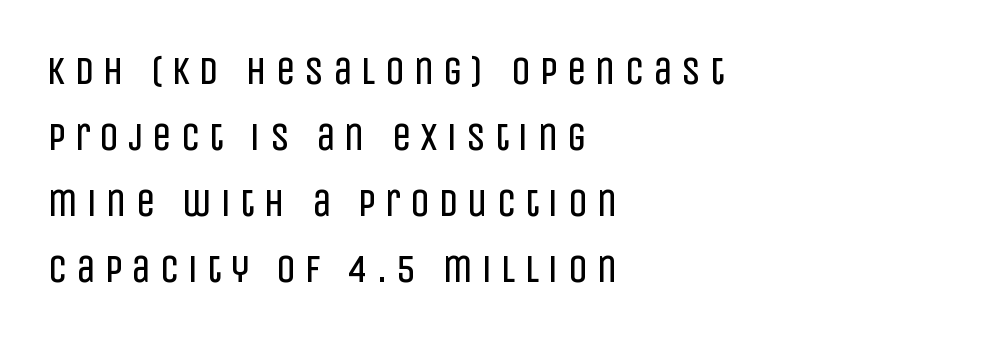
Q: Is the text bold? A: No.
Q: Is the text italic (slanted)? A: No, it is upright.
Q: Is the typeface a serif or a sans-serif typeface? A: Sans-serif.
Q: Is the text underlined? A: No.
Q: How is the paragraph aligned? A: Left-aligned.
Q: Is the spacing between letters normal or unusually wide? A: Unusually wide.
Q: Is the spacing between lines tight, normal or loose? A: Normal.
Q: Width (condensed, normal, or wide)? A: Condensed.
Q: Stroke contrast? A: Low.
Q: x-height? A: Large.
Q: Monospaced? A: No.
